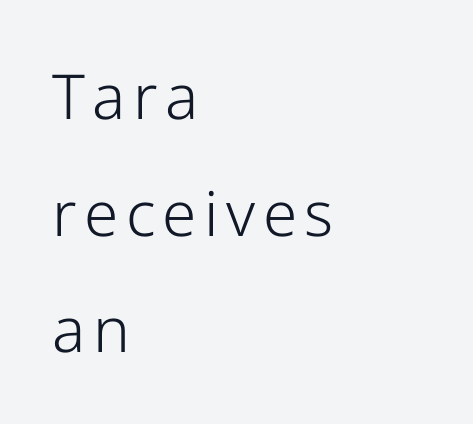
Q: Is the text bold? A: No.
Q: Is the text italic (slanted)? A: No, it is upright.
Q: Is the typeface a serif or a sans-serif typeface? A: Sans-serif.
Q: Is the text underlined? A: No.
Q: How is the paragraph aligned? A: Left-aligned.
Q: Width (condensed, normal, or wide)? A: Normal.
Q: Stroke contrast? A: Low.
Q: x-height? A: Medium.
Q: Monospaced? A: No.
